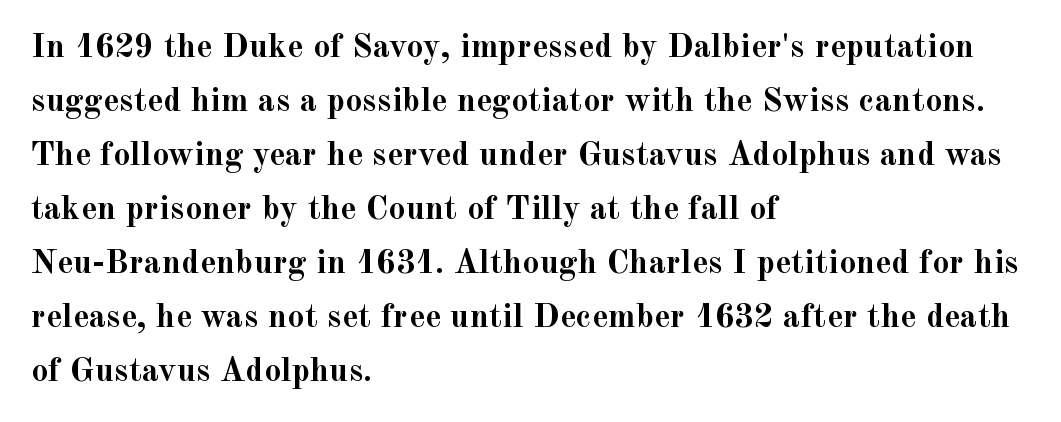
One glance says typical: line gaps are just what's usual. Reading down the block, your eye returns to a fixed left position each line. Every letter is thick-stroked: bold, no question. Underline: absent. A typesetter would mark this as roman, not italic. The face used here is seriffed, in the tradition of book romans.
